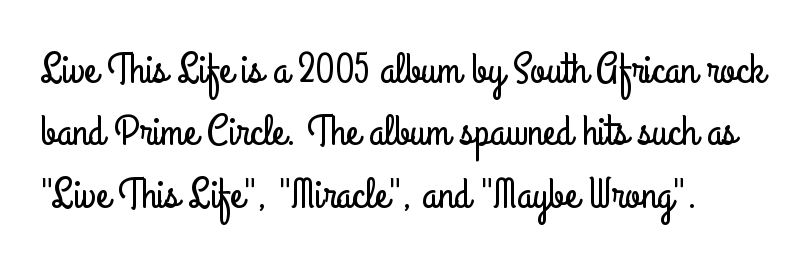
The image shows 44 px condensed sans-serif type; set normal line spacing (1.42x), normal letter spacing, not underlined; low stroke contrast and a small x-height.
